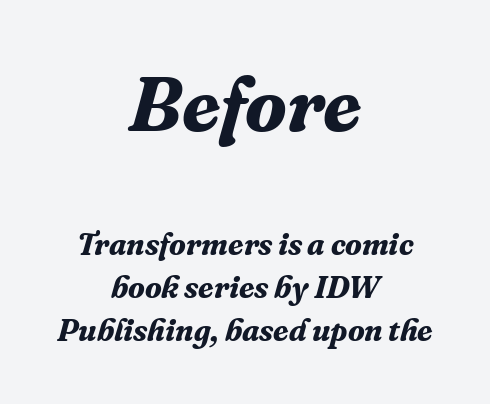
The image shows 77 px bold serif type, italic (leaning right); set centered, normal line spacing (1.39x), normal letter spacing, not underlined; the first (top) block is 2.48x larger; medium stroke contrast and a medium x-height.
